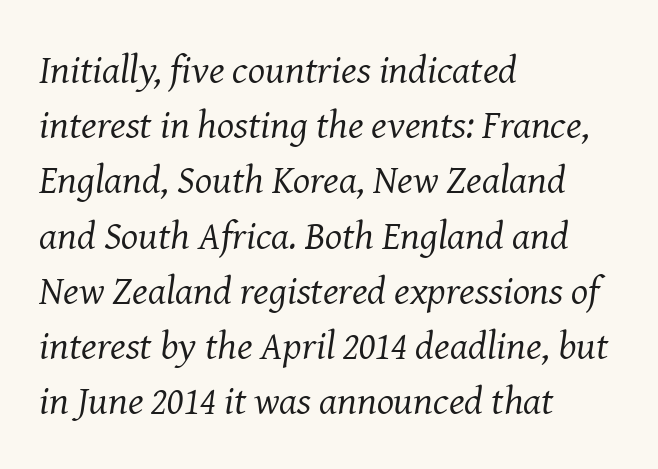
The image shows 40 px regular-weight serif type, italic (leaning right); set left-aligned, normal line spacing (1.38x), normal letter spacing, not underlined; medium stroke contrast and a medium x-height.
